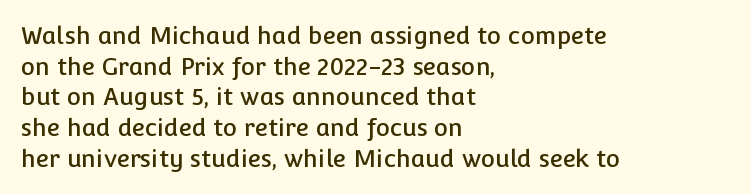
The image shows 24 px text type, upright; set left-aligned, normal line spacing (1.28x), normal letter spacing, not underlined.
